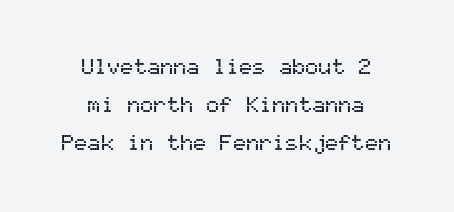
{"italic": "no", "underline": "no", "align": "center", "line_spacing_ratio": 1.73, "letter_spacing": "normal", "letter_spacing_em": 0.0, "glyph_px": 22}
